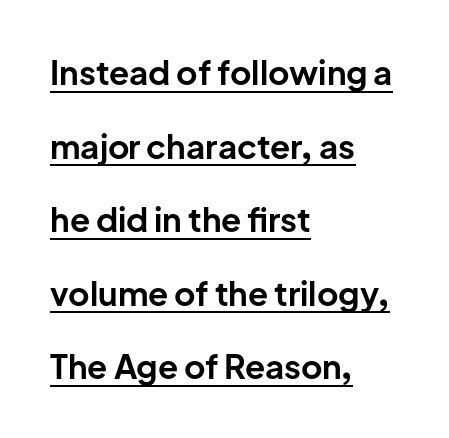
Q: Is the text bold? A: Yes.
Q: Is the text italic (slanted)? A: No, it is upright.
Q: Is the typeface a serif or a sans-serif typeface? A: Sans-serif.
Q: Is the text underlined? A: Yes.
Q: How is the paragraph aligned? A: Left-aligned.
Q: Is the spacing between letters normal or unusually wide? A: Normal.
Q: Is the spacing between lines tight, normal or loose? A: Loose.
Q: Width (condensed, normal, or wide)? A: Normal.
Q: Stroke contrast? A: Low.
Q: x-height? A: Medium.
Q: Monospaced? A: No.
